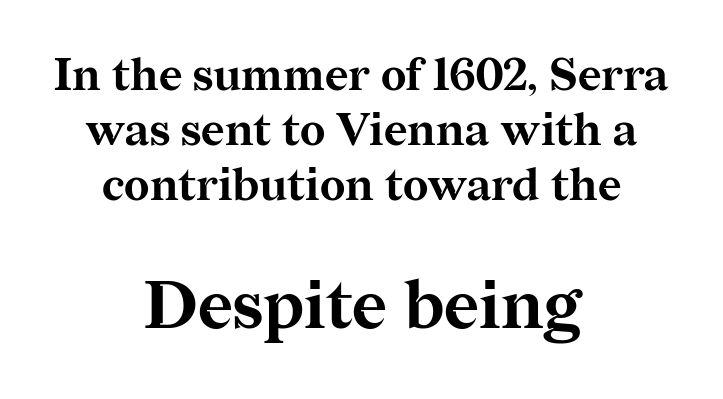
Q: Is the text bold? A: Yes.
Q: Is the text italic (slanted)? A: No, it is upright.
Q: Is the typeface a serif or a sans-serif typeface? A: Serif.
Q: Is the text underlined? A: No.
Q: How is the paragraph aligned? A: Centered.
Q: Is the spacing between letters normal or unusually wide? A: Normal.
Q: Which block of text is set in a larger size, the first (top) or the second (bottom)? A: The second (bottom) one.
Q: Width (condensed, normal, or wide)? A: Normal.
Q: Stroke contrast? A: Medium.
Q: x-height? A: Medium.
Q: Monospaced? A: No.
